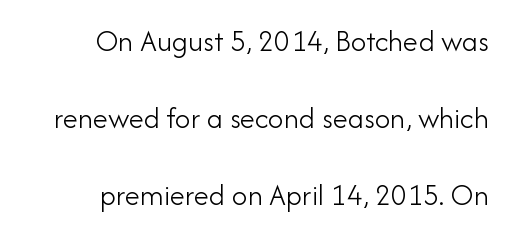
The image shows 31 px light sans-serif type, upright; set right-aligned, loose line spacing (2.48x), normal letter spacing, not underlined; low stroke contrast and a small x-height.
